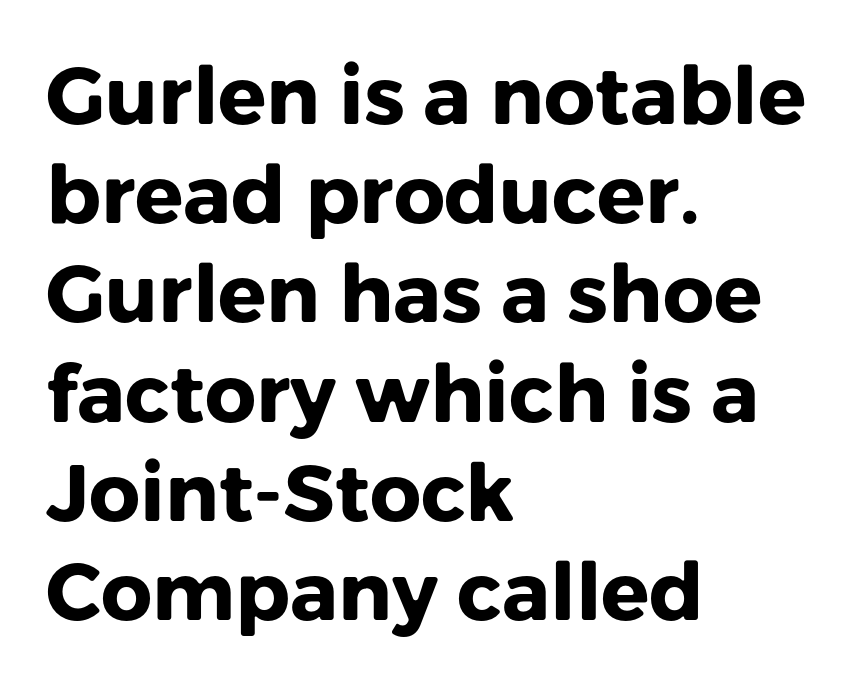
The image shows 80 px heavy sans-serif type, upright; set left-aligned, line spacing 1.24x, normal letter spacing, not underlined; low stroke contrast and a medium x-height.
